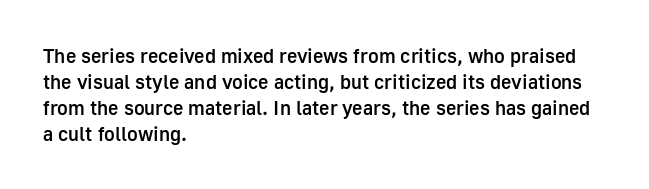
The image shows 20 px text type, upright; set left-aligned, normal line spacing (1.3x), normal letter spacing, not underlined.
